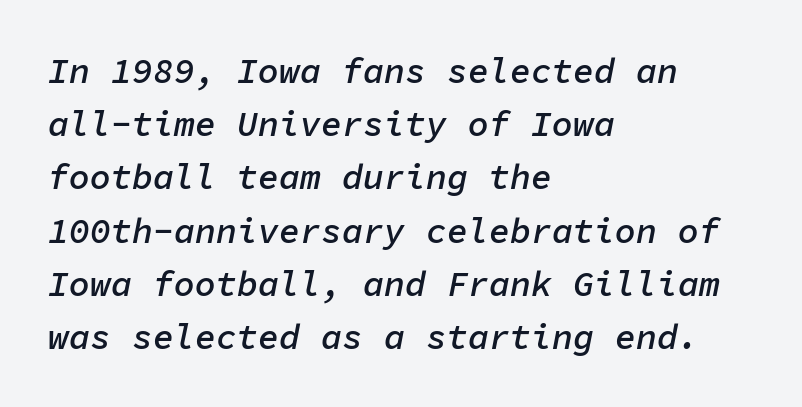
{"italic": "yes", "lean": "right", "slant_degrees": 11, "bold": "semi", "weight": "semibold", "width": "normal", "stroke_contrast": "low", "x_height": "medium", "monospaced": "yes", "underline": "no", "align": "left", "line_spacing": "normal", "line_spacing_ratio": 1.52, "letter_spacing": "normal", "letter_spacing_em": 0.0, "glyph_px": 35}
